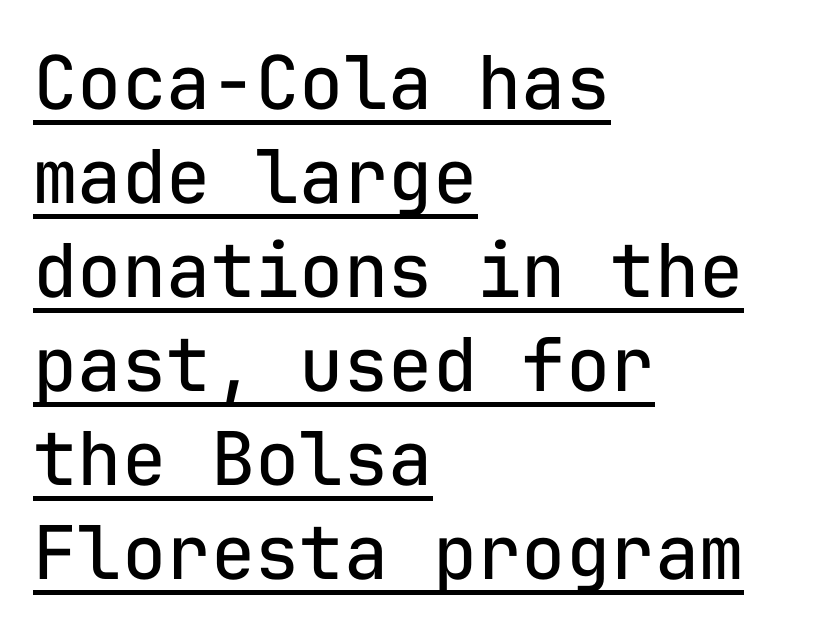
Q: Is the text bold? A: No.
Q: Is the text italic (slanted)? A: No, it is upright.
Q: Is the typeface a serif or a sans-serif typeface? A: Sans-serif.
Q: Is the text underlined? A: Yes.
Q: How is the paragraph aligned? A: Left-aligned.
Q: Is the spacing between letters normal or unusually wide? A: Normal.
Q: Is the spacing between lines tight, normal or loose? A: Normal.
Q: Width (condensed, normal, or wide)? A: Normal.
Q: Stroke contrast? A: Low.
Q: x-height? A: Medium.
Q: Monospaced? A: Yes.
